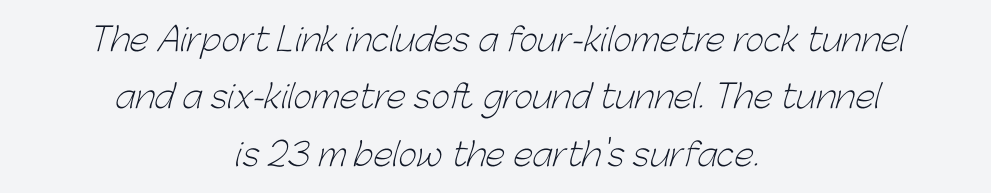
The glyphs are unaccompanied by any horizontal stroke below them. The type family on display is of the sans-serif kind. Default kerning and tracking; the words read as compact shapes. Do the characters align in a grid? No, the font is proportional. The rendering positions every line midway between the sides. The font is comparable to plain body text, perhaps lighter.
